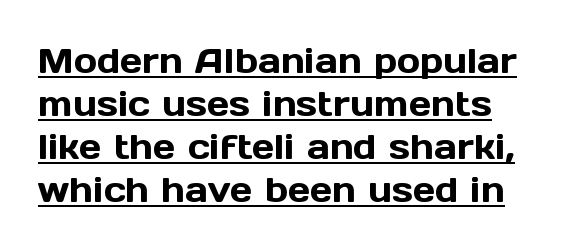
{"serif": "no", "italic": "no", "width": "normal", "x_height": "medium", "monospaced": "no", "underline": "yes", "line_spacing_ratio": 1.23, "letter_spacing": "normal", "letter_spacing_em": 0.0, "glyph_px": 35}
